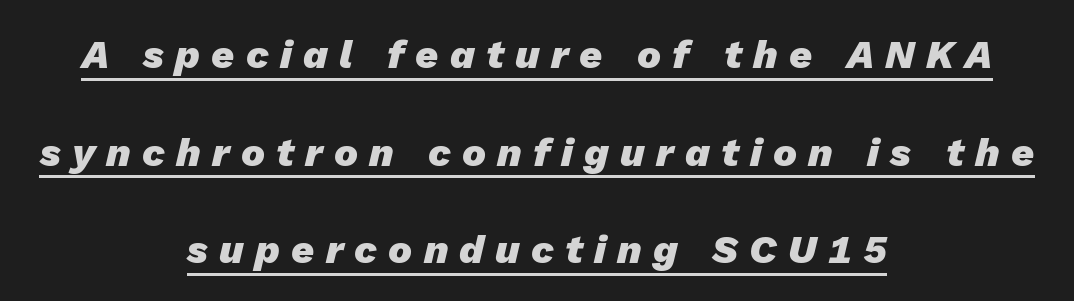
Q: Is the text bold? A: Yes.
Q: Is the text italic (slanted)? A: Yes, it leans right by about 13 degrees.
Q: Is the text underlined? A: Yes.
Q: How is the paragraph aligned? A: Centered.
Q: Is the spacing between letters normal or unusually wide? A: Unusually wide.
Q: Is the spacing between lines tight, normal or loose? A: Loose.
Q: Width (condensed, normal, or wide)? A: Normal.
Q: Stroke contrast? A: Low.
Q: x-height? A: Medium.
Q: Monospaced? A: No.
